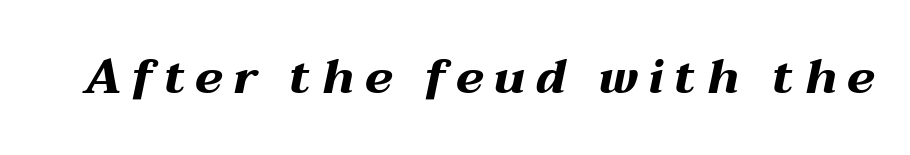
{"italic": "yes", "lean": "right", "slant_degrees": 12, "bold": "yes", "weight": "bold", "width": "wide", "stroke_contrast": "medium", "x_height": "medium", "monospaced": "no", "underline": "no", "letter_spacing": "wide", "letter_spacing_em": 0.21, "glyph_px": 48}
